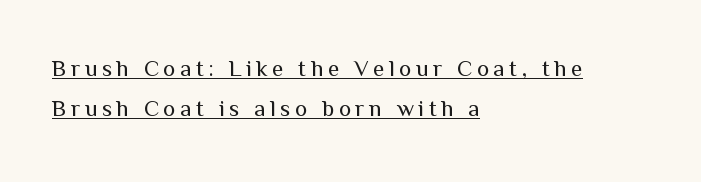
{"italic": "no", "bold": "no", "underline": "yes", "align": "left", "line_spacing_ratio": 1.75, "letter_spacing": "wide", "letter_spacing_em": 0.2, "glyph_px": 23}
